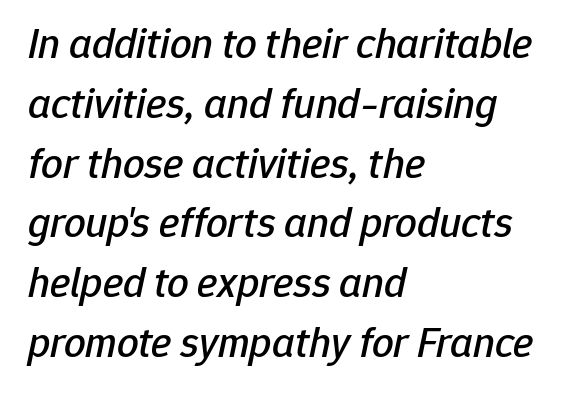
The image shows 43 px text type, italic (leaning right); set left-aligned, normal line spacing (1.39x), normal letter spacing, not underlined; low stroke contrast and a medium x-height.
